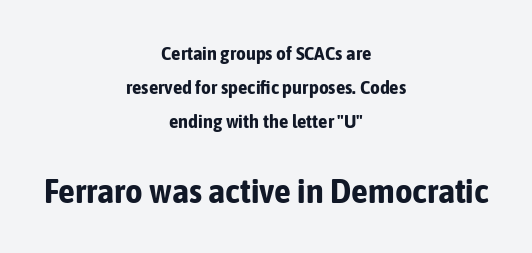
The image shows 34 px bold, condensed sans-serif type, upright; set centered, line spacing 1.78x, normal letter spacing, not underlined; the second (bottom) block is 1.79x larger; low stroke contrast and a medium x-height.
